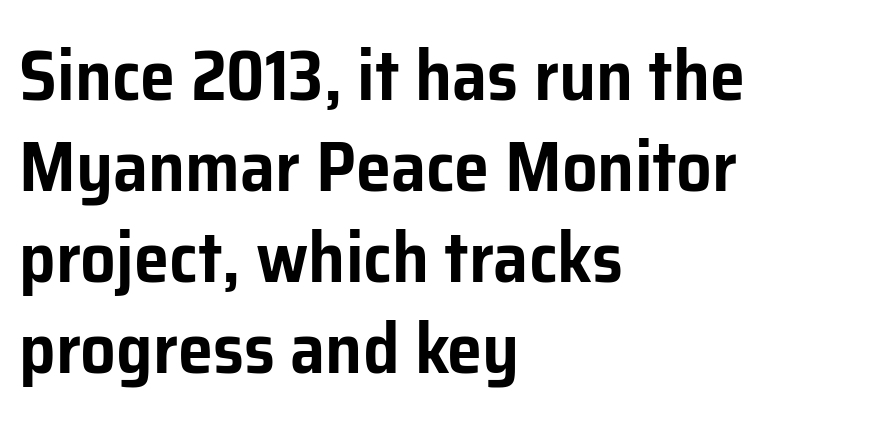
Q: Is the text italic (slanted)? A: No, it is upright.
Q: Is the typeface a serif or a sans-serif typeface? A: Sans-serif.
Q: Is the text underlined? A: No.
Q: How is the paragraph aligned? A: Left-aligned.
Q: Is the spacing between letters normal or unusually wide? A: Normal.
Q: Is the spacing between lines tight, normal or loose? A: Normal.
Q: Width (condensed, normal, or wide)? A: Normal.
Q: Stroke contrast? A: Low.
Q: x-height? A: Medium.
Q: Monospaced? A: No.
